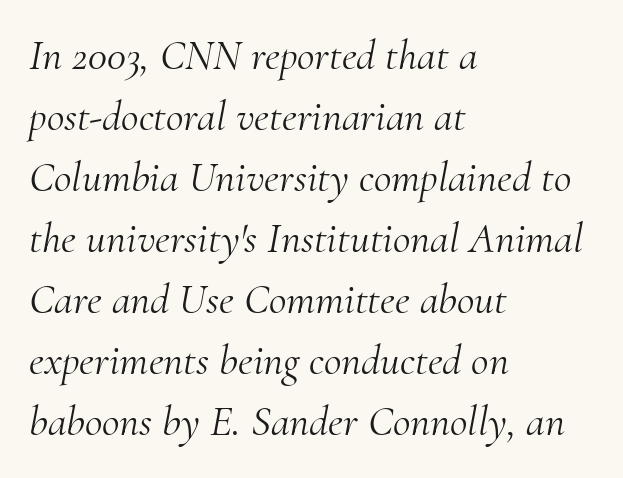
The image shows 43 px light serif type, italic (leaning right); set left-aligned, normal line spacing (1.42x), normal letter spacing, not underlined; medium stroke contrast and a small x-height.
